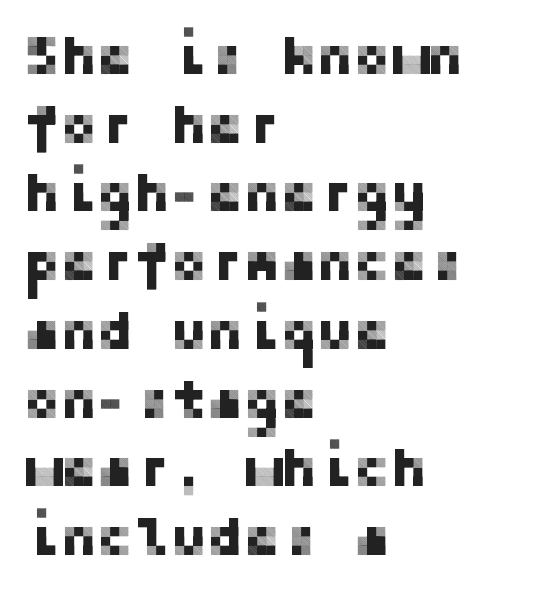
These lines are composed in type without serifs. The lines are quadded left. Underline: absent. Vertical spacing — default. The gaps between neighbouring characters are ordinary and unremarkable. It's the straight-up-and-down kind of type.
